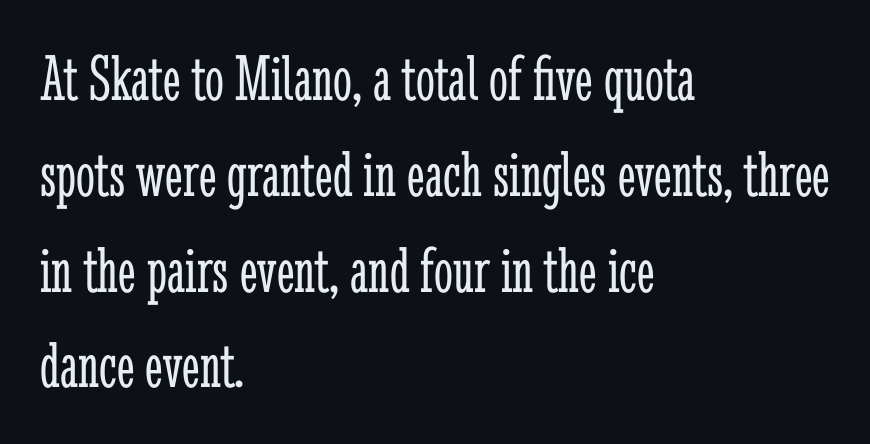
Each letter keeps its own natural width here, so spacing adapts to shape. This is the regular roman posture of the typeface. Serif or sans? Serif — the stroke terminals have little feet. Line beginnings align vertically; line endings do not. A light-to-regular cut is what we see here. The baseline area is clear.
